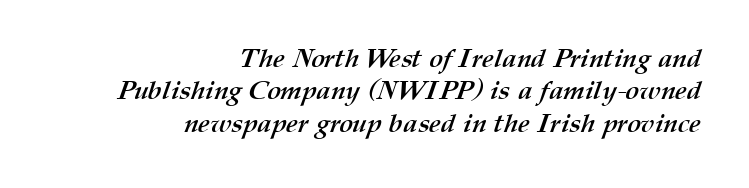
Q: Is the text bold? A: Yes.
Q: Is the text underlined? A: No.
Q: How is the paragraph aligned? A: Right-aligned.
Q: Is the spacing between letters normal or unusually wide? A: Normal.
Q: Is the spacing between lines tight, normal or loose? A: Normal.
